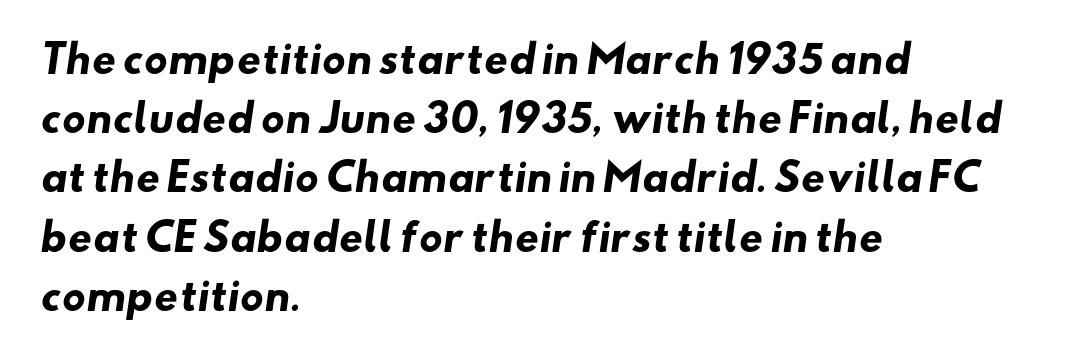
{"serif": "no", "bold": "yes", "weight": "heavy", "width": "wide", "stroke_contrast": "low", "x_height": "small", "monospaced": "no", "underline": "no", "align": "left", "line_spacing": "normal", "line_spacing_ratio": 1.6, "letter_spacing": "normal", "letter_spacing_em": 0.0, "glyph_px": 37}
